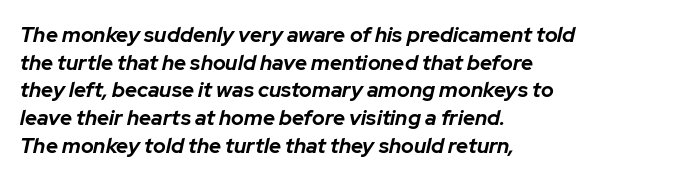
{"italic": "yes", "lean": "right", "slant_degrees": 12, "bold": "yes", "underline": "no", "align": "left", "line_spacing": "normal", "line_spacing_ratio": 1.32, "letter_spacing": "normal", "letter_spacing_em": 0.0, "glyph_px": 21}
